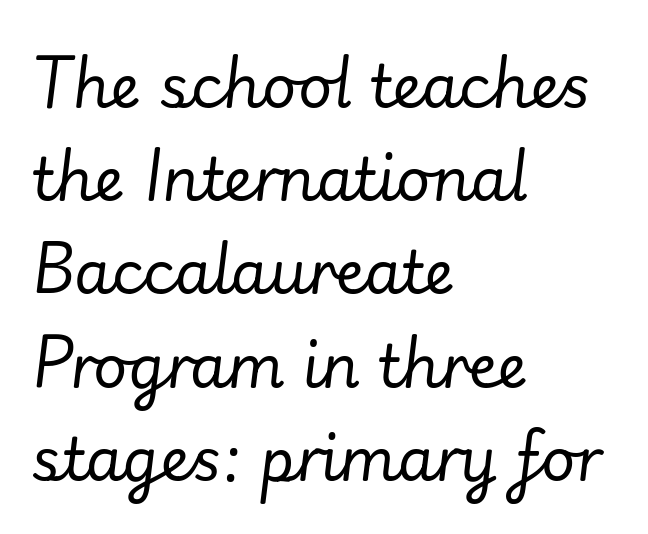
{"italic": "yes", "lean": "right", "slant_degrees": 7, "bold": "no", "weight": "regular", "width": "normal", "stroke_contrast": "low", "x_height": "small", "monospaced": "no", "underline": "no", "align": "left", "line_spacing": "normal", "line_spacing_ratio": 1.58, "letter_spacing": "normal", "letter_spacing_em": 0.0, "glyph_px": 59}
